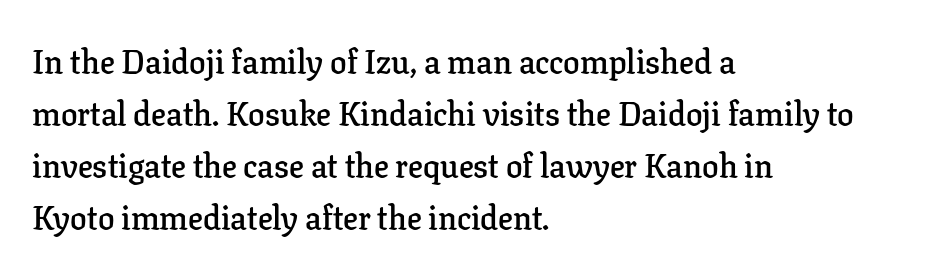
{"serif": "yes", "italic": "no", "bold": "semi", "weight": "semibold", "width": "normal", "stroke_contrast": "low", "x_height": "medium", "monospaced": "no", "underline": "no", "align": "left", "line_spacing": "normal", "line_spacing_ratio": 1.58, "letter_spacing": "normal", "letter_spacing_em": 0.0, "glyph_px": 33}
